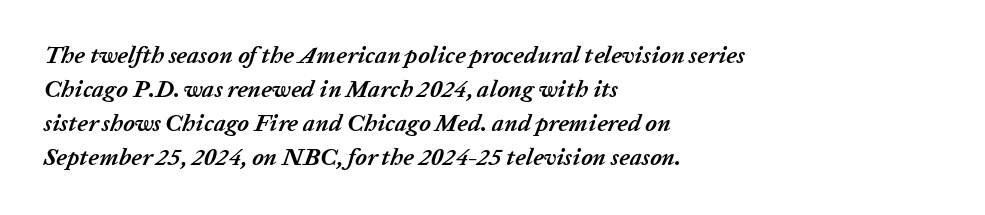
Weight check: bold — yes, fully. These lines are set flush left with a ragged right edge. The baseline area is clear. When letters slant like this, we call the style italic.
